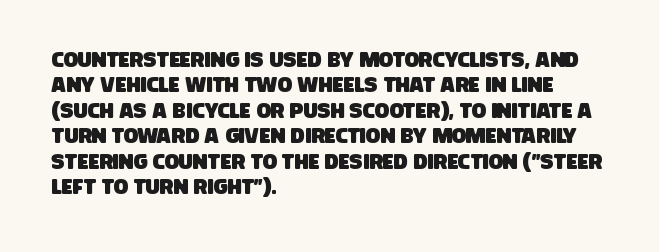
{"underline": "no", "align": "left", "line_spacing_ratio": 1.21, "letter_spacing": "normal", "letter_spacing_em": 0.0, "glyph_px": 21}
